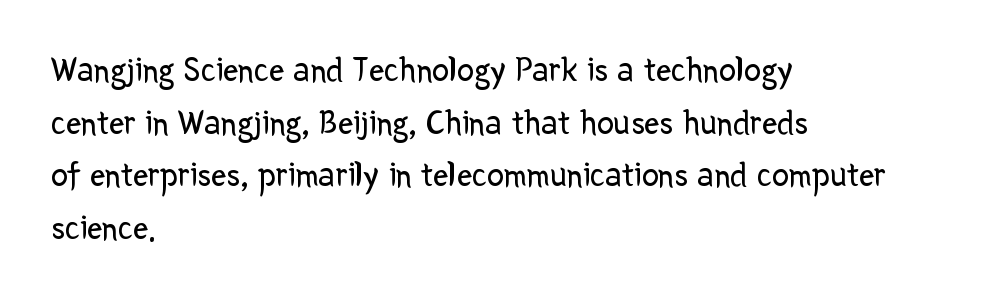
The image shows 34 px regular-weight sans-serif type, upright; set left-aligned, normal line spacing (1.55x), normal letter spacing, not underlined; low stroke contrast and a medium x-height.
